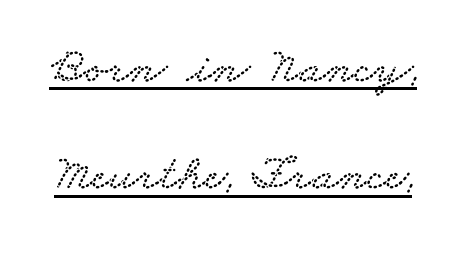
The image shows 50 px wide serif type; set loose line spacing (2.15x), normal letter spacing, underlined; low stroke contrast and a small x-height.
